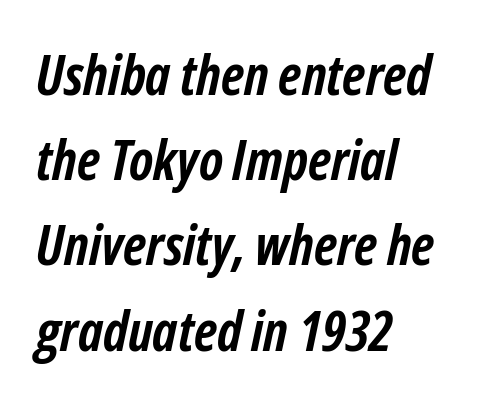
The image shows 55 px semibold, condensed type, italic (leaning right); set left-aligned, normal line spacing (1.55x), normal letter spacing, not underlined; low stroke contrast and a medium x-height.
